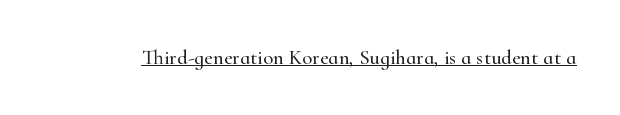
The image shows 21 px text type, upright; set normal letter spacing, underlined.
